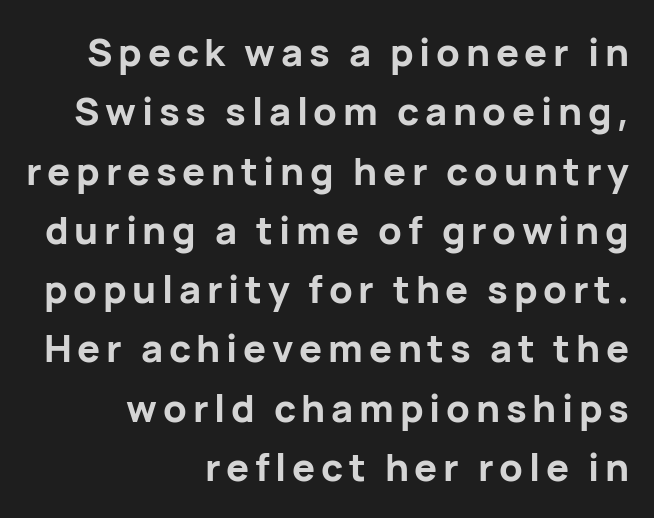
The paragraph shown leans on its right margin. Vertical spacing — default. To sum up the face: it is a sans, with no serifs. You could not count columns in this text — the font is proportionally spaced. Plenty of ink on the page — the face is bold. Style check: upright.
